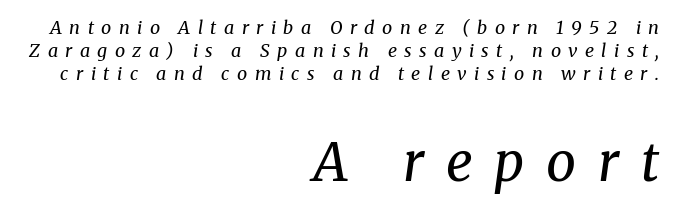
The image shows 53 px regular-weight serif type, italic (leaning right); set right-aligned, normal line spacing (1.29x), unusually wide letter spacing (+0.41 em), not underlined; the second (bottom) block is 2.94x larger; medium stroke contrast and a medium x-height.
